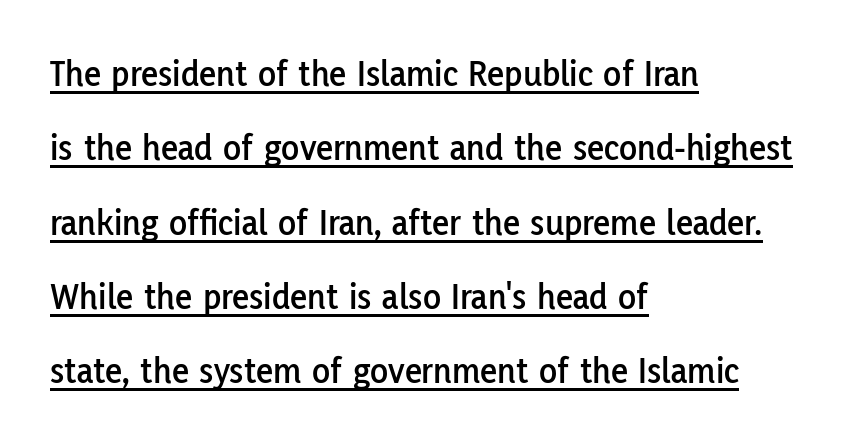
{"serif": "no", "italic": "no", "width": "normal", "stroke_contrast": "low", "x_height": "medium", "monospaced": "no", "underline": "yes", "align": "left", "line_spacing": "loose", "line_spacing_ratio": 2.01, "letter_spacing": "normal", "letter_spacing_em": 0.0, "glyph_px": 37}
